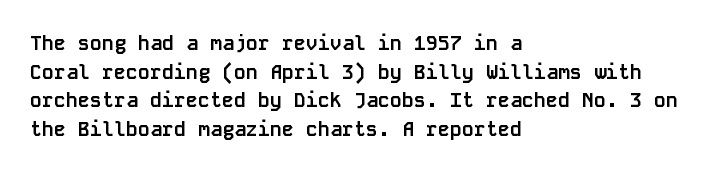
The image shows 20 px bold type, upright; set left-aligned, normal line spacing (1.43x), normal letter spacing, not underlined.
